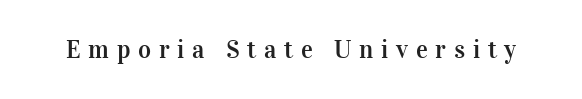
The image shows 25 px text type, upright; set unusually wide letter spacing (+0.31 em), not underlined.
